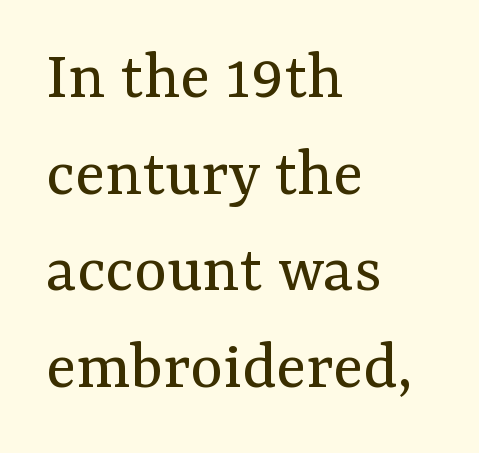
The image shows 70 px regular-weight serif type, upright; set left-aligned, normal line spacing (1.38x), normal letter spacing, not underlined; medium stroke contrast and a medium x-height.
